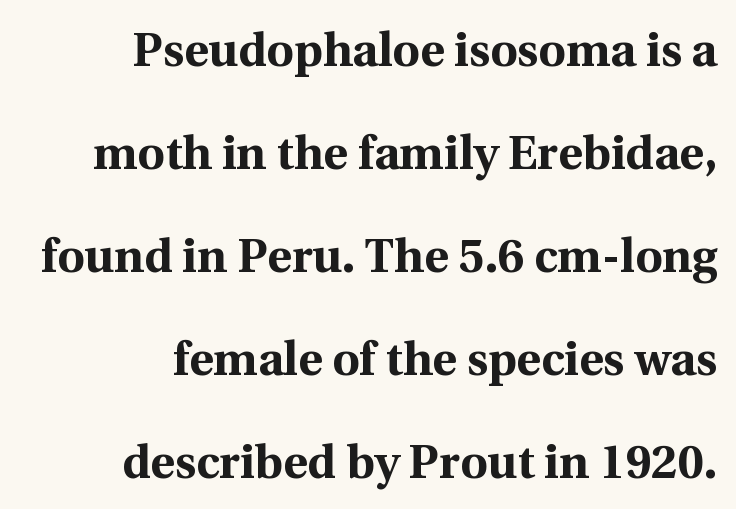
The baseline area is clear. A typesetter would mark this as roman, not italic. Proportional: the letters do not fall into vertical columns. If you measured baseline to baseline, you'd find a long distance. The lines in this sample share a right terminus and differ only in where they begin.
